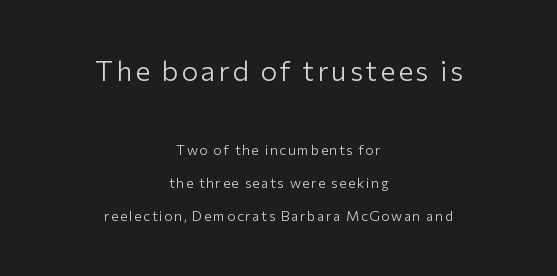
{"serif": "no", "italic": "no", "bold": "no", "weight": "light", "width": "normal", "stroke_contrast": "low", "x_height": "medium", "monospaced": "no", "underline": "no", "align": "center", "line_spacing": "loose", "line_spacing_ratio": 2.35, "larger_block": "first", "size_ratio": 2.0, "glyph_px": 28}
